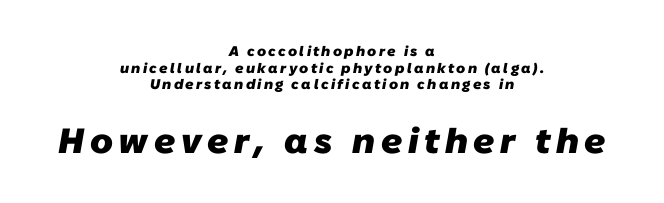
The image shows 35 px heavy sans-serif type; set centered, line spacing 1.18x, not underlined; the second (bottom) block is 2.5x larger; low stroke contrast and a medium x-height.
